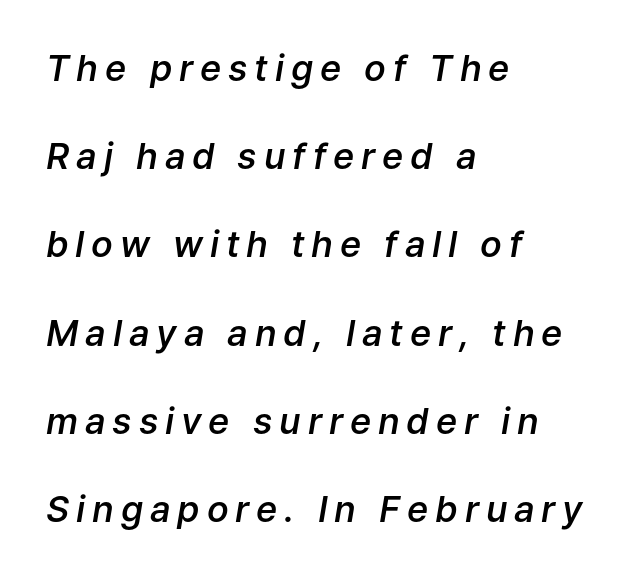
{"italic": "yes", "lean": "right", "slant_degrees": 9, "bold": "semi", "weight": "semibold", "width": "normal", "stroke_contrast": "low", "x_height": "medium", "monospaced": "no", "underline": "no", "align": "left", "line_spacing": "loose", "line_spacing_ratio": 2.45, "glyph_px": 36}
